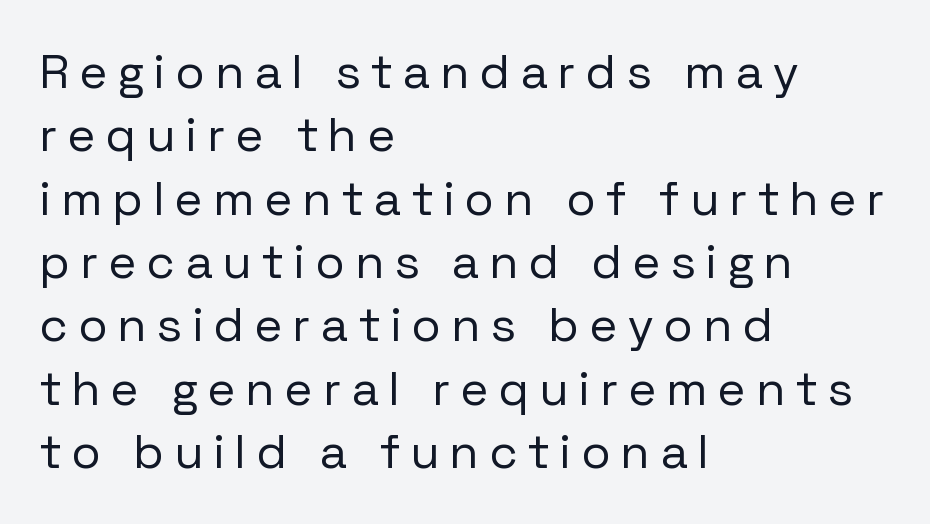
The image shows 48 px regular-weight sans-serif type, upright; set left-aligned, normal line spacing (1.32x), unusually wide letter spacing (+0.23 em), not underlined; low stroke contrast and a medium x-height.
